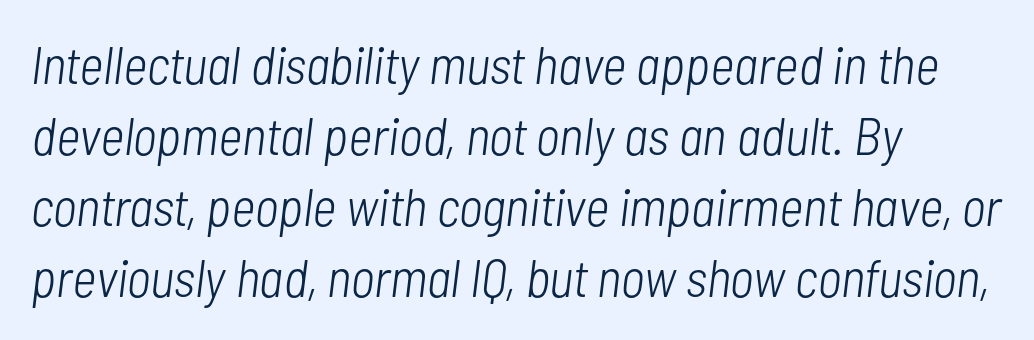
{"italic": "yes", "lean": "right", "slant_degrees": 7, "bold": "no", "weight": "light", "width": "condensed", "stroke_contrast": "low", "x_height": "medium", "monospaced": "no", "underline": "no", "align": "left", "line_spacing": "normal", "line_spacing_ratio": 1.34, "letter_spacing": "normal", "letter_spacing_em": 0.0, "glyph_px": 53}
